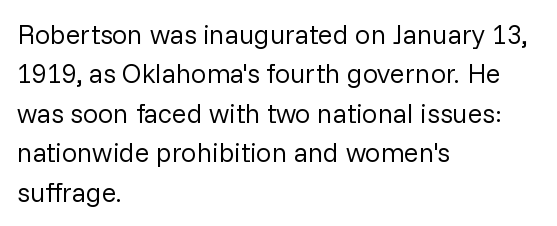
Quick note: not italic, upright. Is the stroke heavy? The answer is a plain regular-or-lighter. The setting favours the left margin, as ordinary paragraphs usually do. Has an underline been added? It has not. Tracking here is standard; glyphs follow each other at the usual distance. Line spacing here is normal.
